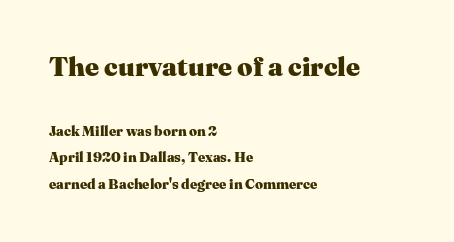
Q: Is the text bold? A: Yes.
Q: Is the text italic (slanted)? A: No, it is upright.
Q: Is the text underlined? A: No.
Q: How is the paragraph aligned? A: Left-aligned.
Q: Is the spacing between letters normal or unusually wide? A: Normal.
Q: Which block of text is set in a larger size, the first (top) or the second (bottom)? A: The first (top) one.
